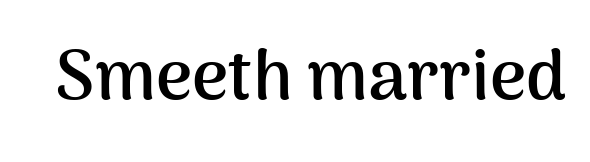
To sum up the face: it is a sans, with no serifs. Underlining? Definitely not there. The rendering keeps characters at their native spacing. Designer's note — italics off, roman on. Character widths vary here, with narrow letters taking less room than wide ones.
